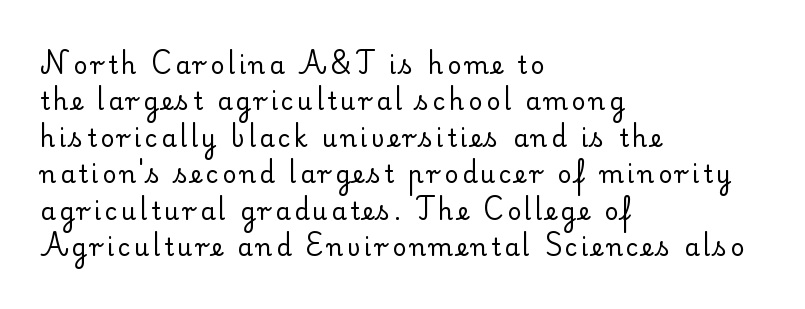
The image shows 24 px text type, upright; set left-aligned, normal line spacing (1.52x), not underlined.
